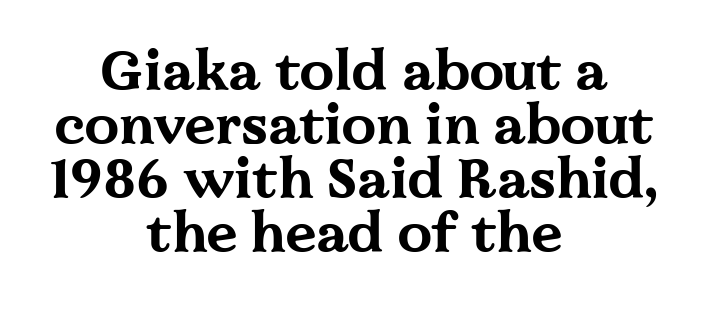
Vertical spacing — tight. What stands out about the letter spacing? Nothing — it is the standard amount. You can tell it's not italic because the verticals are truly vertical. This rendering features lettering with no underline.
